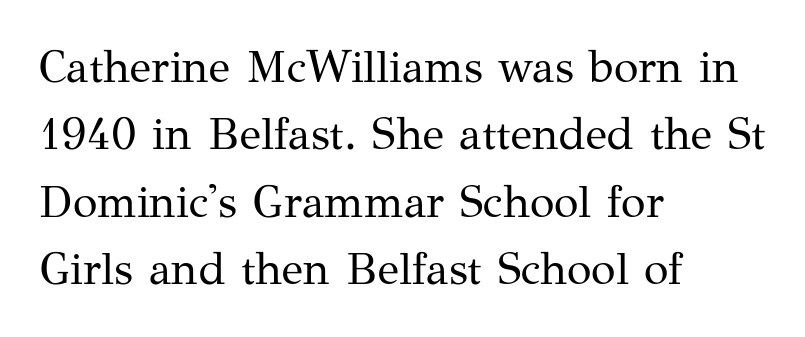
The image shows 45 px regular-weight serif type, upright; set left-aligned, normal line spacing (1.5x), normal letter spacing, not underlined; medium stroke contrast and a medium x-height.
